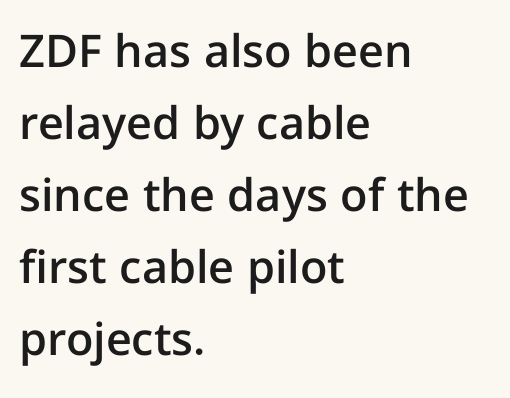
The image shows 45 px semibold sans-serif type, upright; set left-aligned, normal line spacing (1.6x), normal letter spacing, not underlined; low stroke contrast and a medium x-height.
